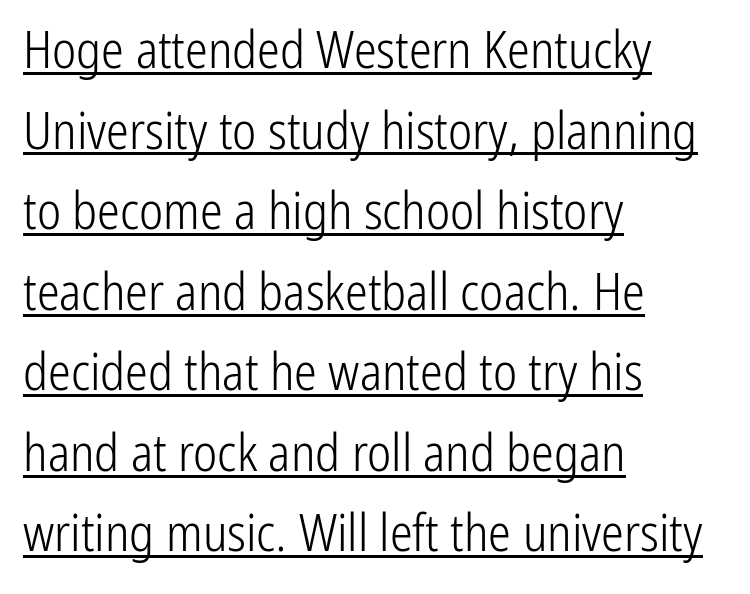
The image shows 51 px light, condensed sans-serif type, upright; set left-aligned, normal line spacing (1.58x), normal letter spacing, underlined; low stroke contrast and a medium x-height.
